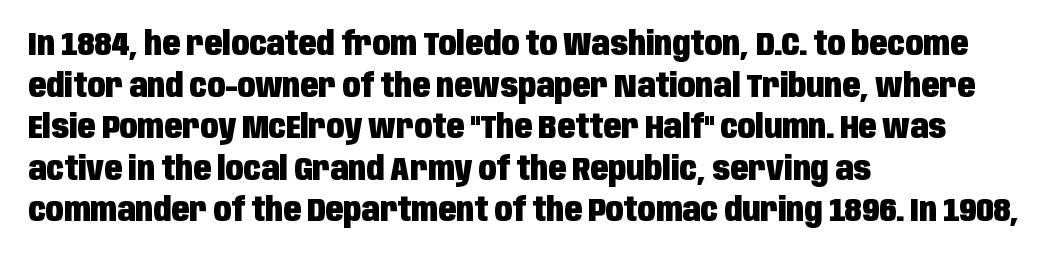
Q: Is the text bold? A: Yes.
Q: Is the text italic (slanted)? A: No, it is upright.
Q: Is the typeface a serif or a sans-serif typeface? A: Sans-serif.
Q: Is the text underlined? A: No.
Q: How is the paragraph aligned? A: Left-aligned.
Q: Is the spacing between letters normal or unusually wide? A: Normal.
Q: Is the spacing between lines tight, normal or loose? A: Normal.
Q: Width (condensed, normal, or wide)? A: Condensed.
Q: Stroke contrast? A: Low.
Q: x-height? A: Large.
Q: Monospaced? A: No.
